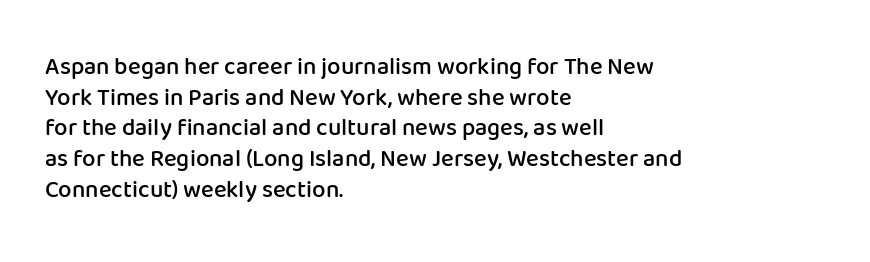
Q: Is the text bold? A: Semi-bold.
Q: Is the text italic (slanted)? A: No, it is upright.
Q: Is the text underlined? A: No.
Q: How is the paragraph aligned? A: Left-aligned.
Q: Is the spacing between letters normal or unusually wide? A: Normal.
Q: Is the spacing between lines tight, normal or loose? A: Normal.
